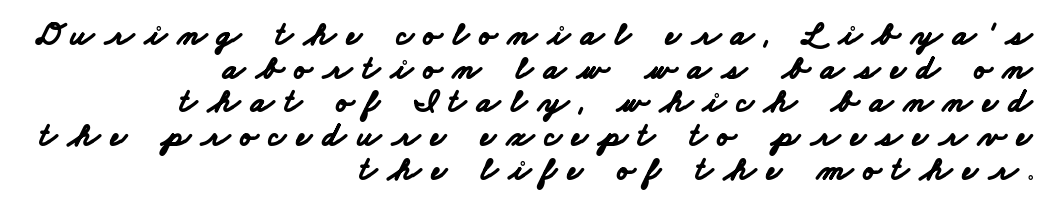
{"serif": "no", "bold": "yes", "weight": "bold", "width": "wide", "stroke_contrast": "low", "x_height": "small", "monospaced": "no", "underline": "no", "align": "right", "line_spacing": "tight", "line_spacing_ratio": 1.02, "letter_spacing": "wide", "letter_spacing_em": 0.33, "glyph_px": 33}
